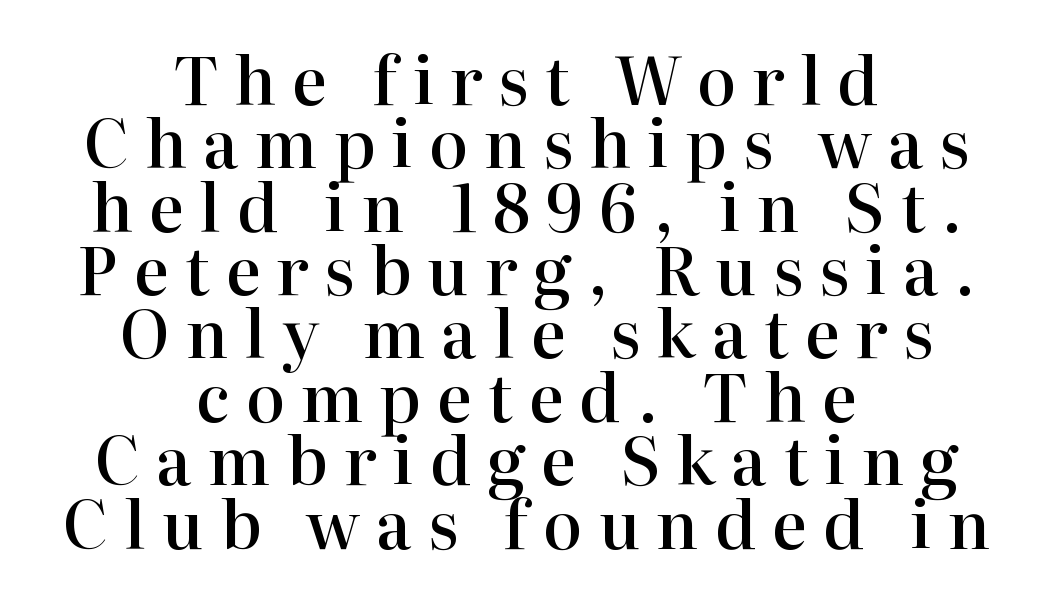
Display-style spreading of the glyphs; the letterfit is very open. Proportional: the letters do not fall into vertical columns. Plain, unruled lines of type. Examine the stroke ends and you'll spot serifs. Rows of type sit shoulder to shoulder in the vertical direction. Students, this is semibold: more ink than regular, less than bold.
